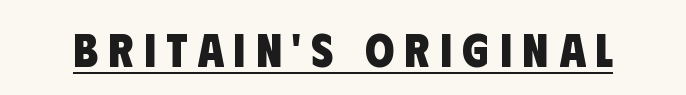
Proportional: the letters do not fall into vertical columns. The lettering is marked with a stroke running underneath it. Someone cranked the tracking dial way up on this one. Nope, no serifs anywhere on these letters. Thick stems and heavy bowls — unmistakably bold.
